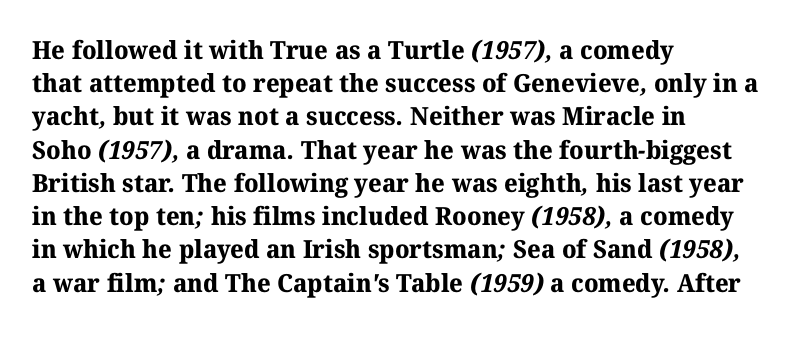
The image shows 25 px bold type; set left-aligned, normal line spacing (1.33x), normal letter spacing, not underlined.
